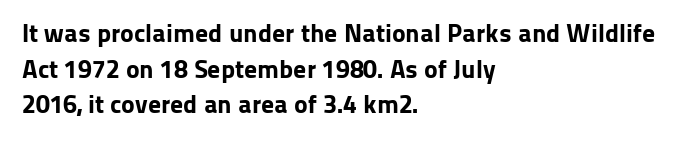
Q: Is the text bold? A: Yes.
Q: Is the text italic (slanted)? A: No, it is upright.
Q: Is the text underlined? A: No.
Q: How is the paragraph aligned? A: Left-aligned.
Q: Is the spacing between letters normal or unusually wide? A: Normal.
Q: Is the spacing between lines tight, normal or loose? A: Normal.
